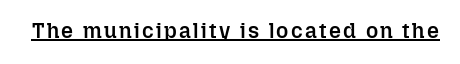
The sample has been set in demibold, a notch under bold. This sample uses an upright cut, with every glyph sitting square on the baseline. Somebody hit Ctrl+U on this one — the words are underlined.
